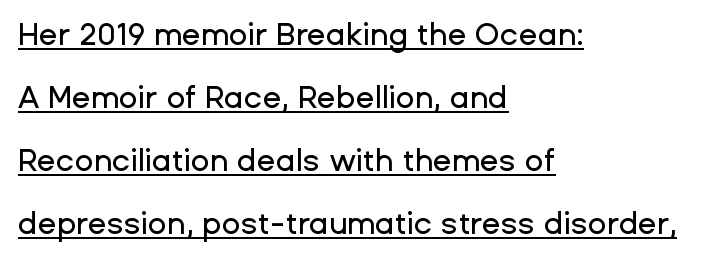
You can tell from the bare stems that sans-serif type was used. A rule runs beneath these lines of type. The font's upright variant was chosen for this text. What stands out about the letter spacing? Nothing — it is the standard amount.
